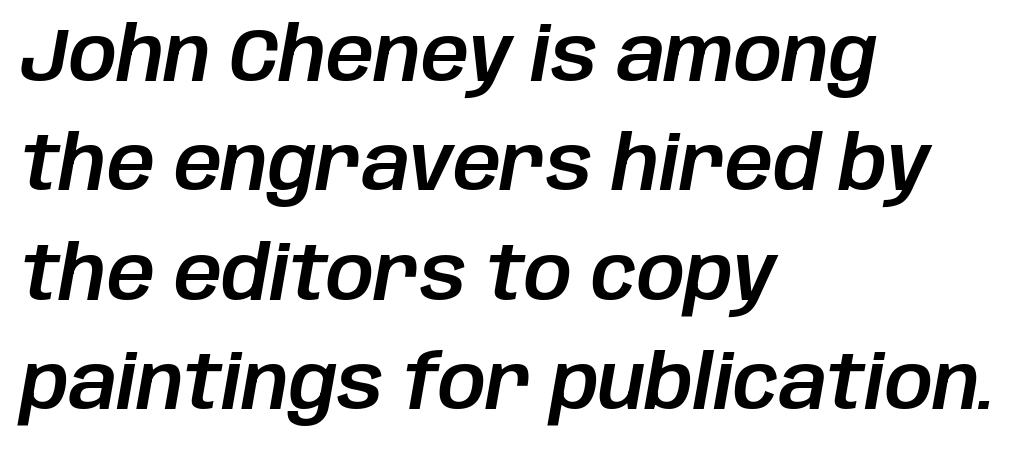
{"italic": "yes", "lean": "right", "slant_degrees": 10, "width": "normal", "stroke_contrast": "low", "x_height": "large", "monospaced": "no", "underline": "no", "align": "left", "line_spacing": "normal", "line_spacing_ratio": 1.46, "letter_spacing": "normal", "letter_spacing_em": 0.0, "glyph_px": 75}
